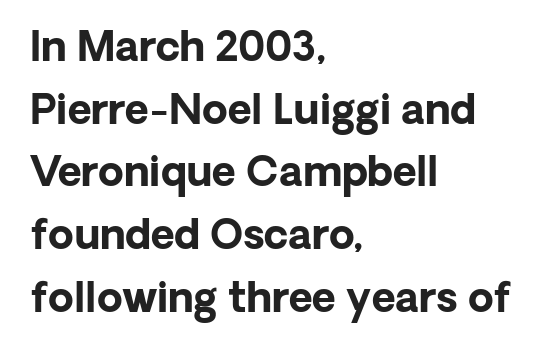
Q: Is the text bold? A: Yes.
Q: Is the text italic (slanted)? A: No, it is upright.
Q: Is the typeface a serif or a sans-serif typeface? A: Sans-serif.
Q: Is the text underlined? A: No.
Q: How is the paragraph aligned? A: Left-aligned.
Q: Is the spacing between letters normal or unusually wide? A: Normal.
Q: Is the spacing between lines tight, normal or loose? A: Normal.
Q: Width (condensed, normal, or wide)? A: Normal.
Q: Stroke contrast? A: Low.
Q: x-height? A: Medium.
Q: Monospaced? A: No.
